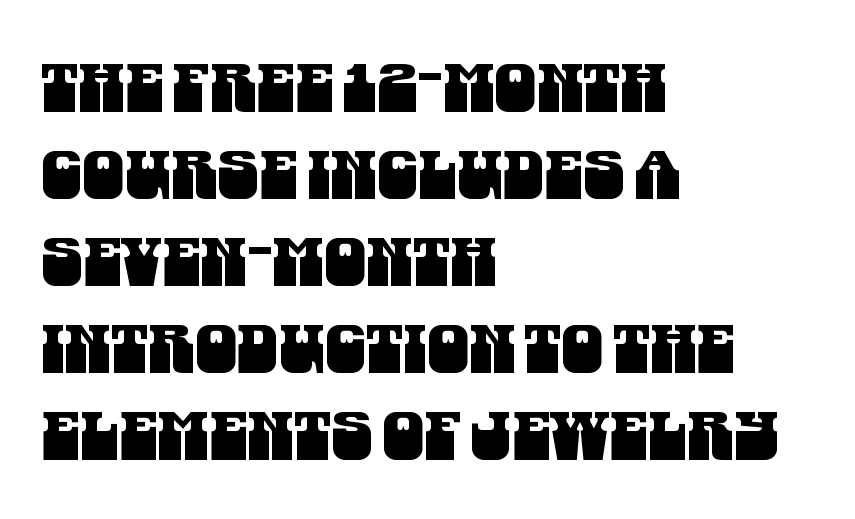
In terms of leading, this rendering sits right in the middle. Here the glyphs are tracked normally, forming tight word shapes. Letters rest on an invisible, unmarked baseline. A typesetter would call this proportional, since set widths differ per character. Classification — sans serif. Horizontally, the lines are justified to the leading edge only.
